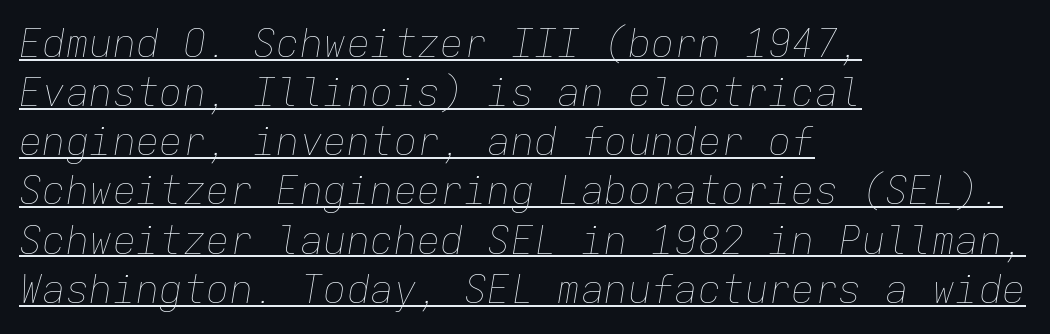
How would I describe the line gaps? Plain and ordinary. Spacing verdict: monospaced, one width for all characters. The rendering applies a slant to the glyphs. The face used here is rendered with its standard letterfit. Weight class: somewhere from thin through regular. Notice how the passage keeps a crisp vertical edge on the left only.
